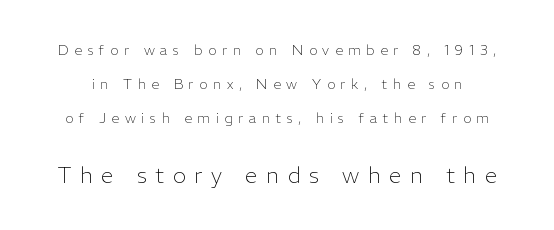
The image shows 22 px text type, upright; set loose line spacing (2.43x), unusually wide letter spacing (+0.4 em), not underlined; the second (bottom) block is 1.57x larger.
